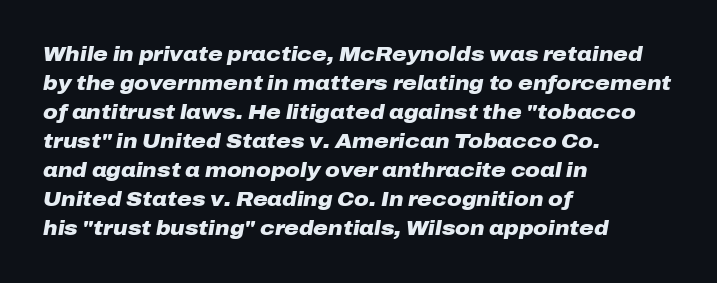
{"italic": "yes", "lean": "right", "slant_degrees": 10, "bold": "yes", "underline": "no", "align": "left", "line_spacing": "normal", "line_spacing_ratio": 1.45, "letter_spacing": "normal", "letter_spacing_em": 0.0, "glyph_px": 20}
